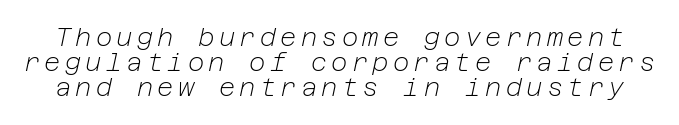
The image shows 25 px text type, italic (leaning right); set tight line spacing (1.01x), not underlined.
